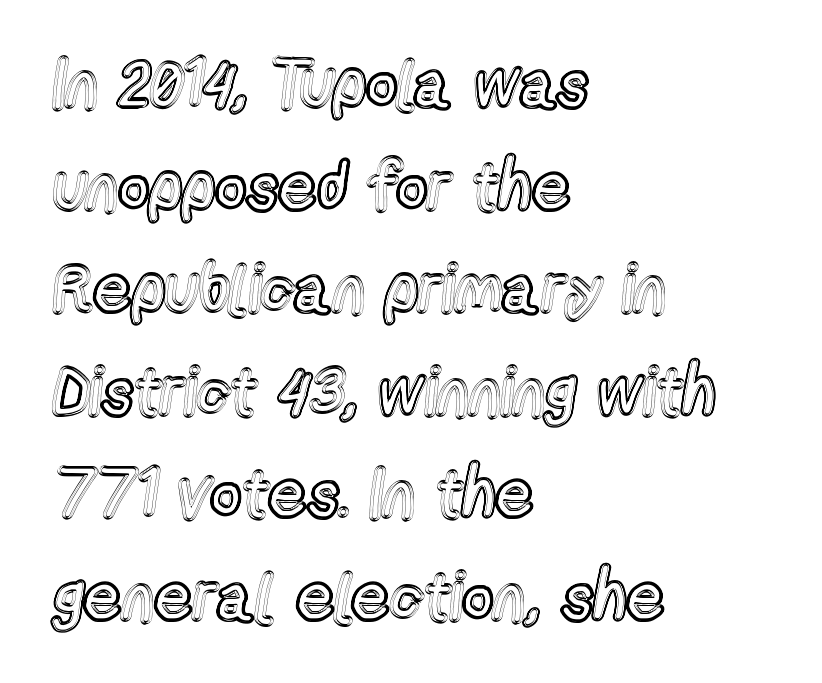
The image shows 67 px condensed type; set left-aligned, normal line spacing (1.53x), normal letter spacing, not underlined; a medium x-height.
